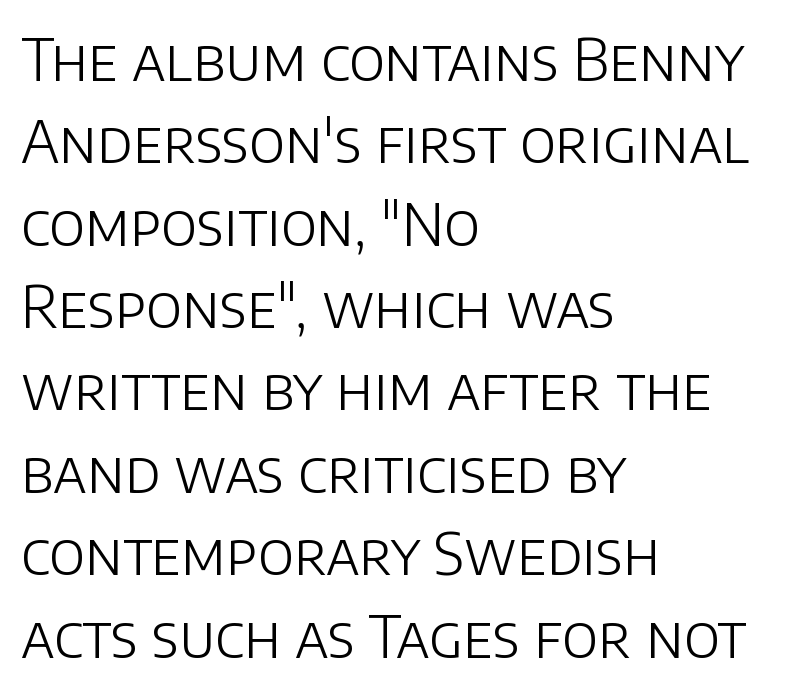
Q: Is the text bold? A: No.
Q: Is the text italic (slanted)? A: No, it is upright.
Q: Is the typeface a serif or a sans-serif typeface? A: Sans-serif.
Q: Is the text underlined? A: No.
Q: How is the paragraph aligned? A: Left-aligned.
Q: Is the spacing between letters normal or unusually wide? A: Normal.
Q: Is the spacing between lines tight, normal or loose? A: Normal.
Q: Width (condensed, normal, or wide)? A: Normal.
Q: Stroke contrast? A: Low.
Q: x-height? A: Large.
Q: Monospaced? A: No.
